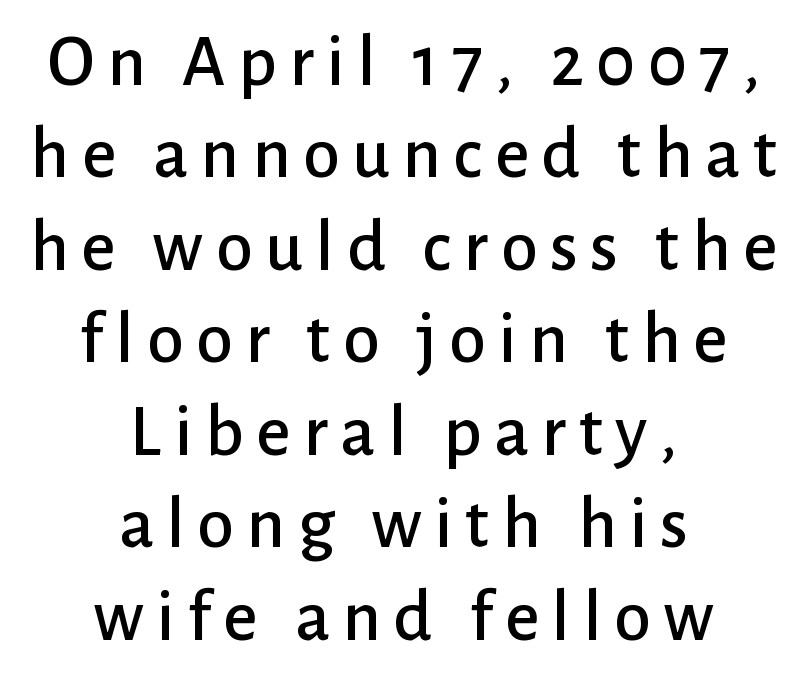
The image shows 74 px sans-serif type, upright; set centered, normal line spacing (1.25x), not underlined; low stroke contrast and a medium x-height.
